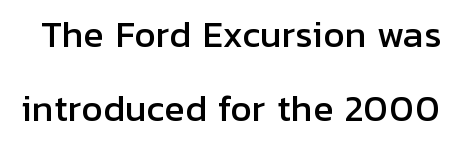
Q: Is the text italic (slanted)? A: No, it is upright.
Q: Is the typeface a serif or a sans-serif typeface? A: Sans-serif.
Q: Is the text underlined? A: No.
Q: Is the spacing between letters normal or unusually wide? A: Normal.
Q: Is the spacing between lines tight, normal or loose? A: Loose.
Q: Width (condensed, normal, or wide)? A: Normal.
Q: Stroke contrast? A: Low.
Q: x-height? A: Medium.
Q: Monospaced? A: No.
